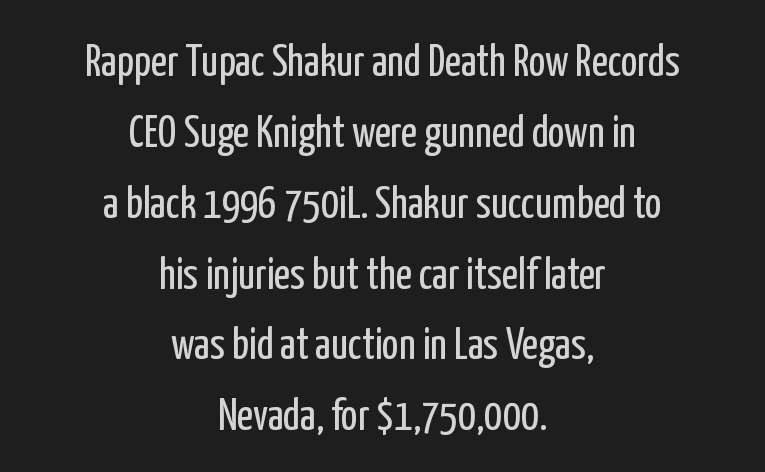
The image shows 44 px regular-weight, condensed sans-serif type, upright; set centered, normal line spacing (1.61x), normal letter spacing, not underlined; low stroke contrast and a medium x-height.
